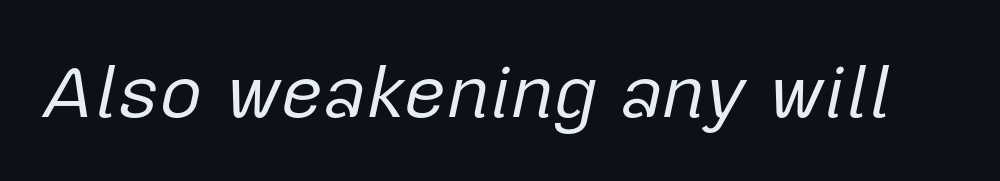
The image shows 74 px regular-weight type, italic (leaning right); set normal letter spacing, not underlined; low stroke contrast and a medium x-height.
